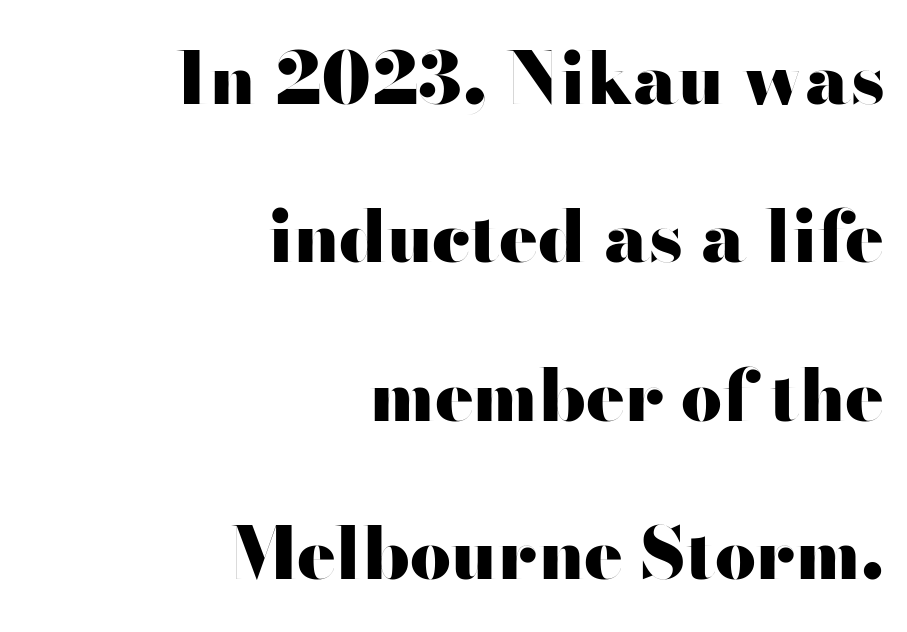
Does the lettering tilt? It doesn't — this is upright. You could call the tracking neutral — neither tight nor loose. You'd pick this weight for a headline — it's a proper bold. The rendering uses a large line-height, opening up the rows.
